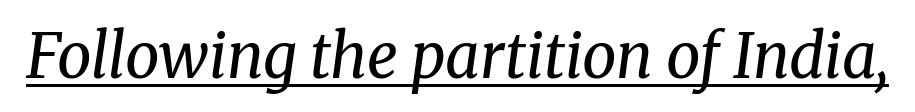
The image shows 61 px regular-weight serif type, italic (leaning right); set normal letter spacing, underlined; medium stroke contrast and a medium x-height.
